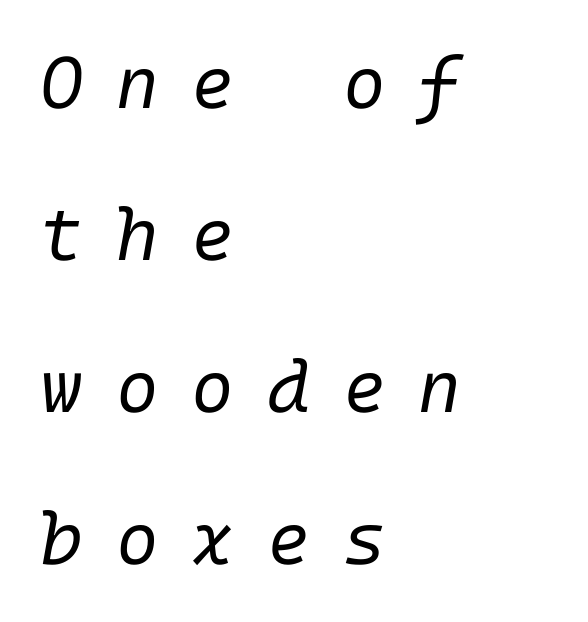
The image shows 73 px regular-weight type, italic (leaning right); set left-aligned, loose line spacing (2.08x), unusually wide letter spacing (+0.45 em), not underlined; low stroke contrast and a medium x-height.
